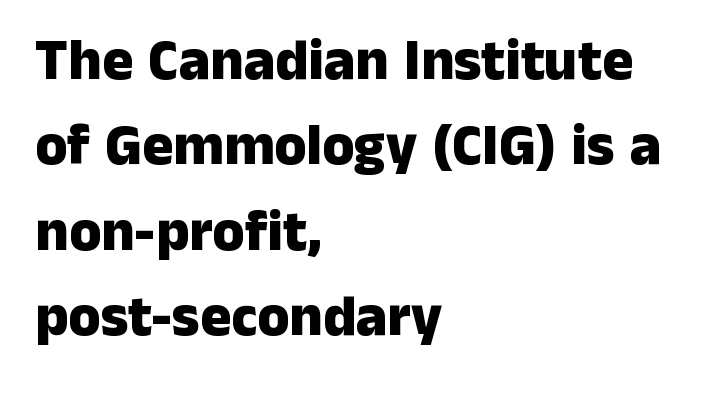
The image shows 58 px heavy sans-serif type, upright; set left-aligned, normal line spacing (1.47x), normal letter spacing, not underlined; low stroke contrast and a medium x-height.
